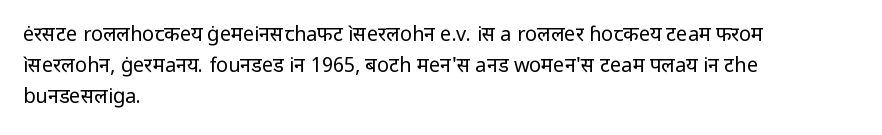
Q: Is the text bold? A: No.
Q: Is the text italic (slanted)? A: No, it is upright.
Q: Is the text underlined? A: No.
Q: How is the paragraph aligned? A: Left-aligned.
Q: Is the spacing between letters normal or unusually wide? A: Normal.
Q: Is the spacing between lines tight, normal or loose? A: Normal.
